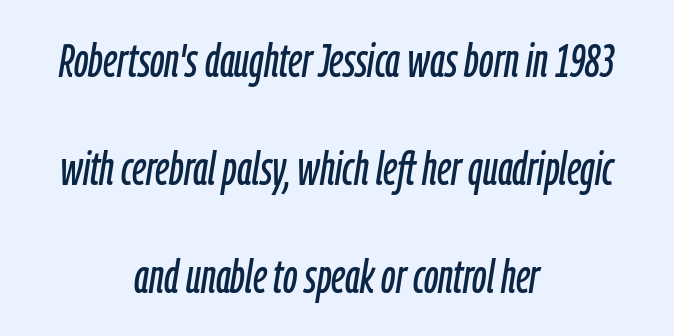
Loosely led — the rows are spread out. Posture: slanted. Honestly, the letter spacing is just normal — you wouldn't notice it. Note the varied advance widths — an 'i' is clearly narrower than an 'm'. A student would call this center alignment; a typographer would say set centered.
